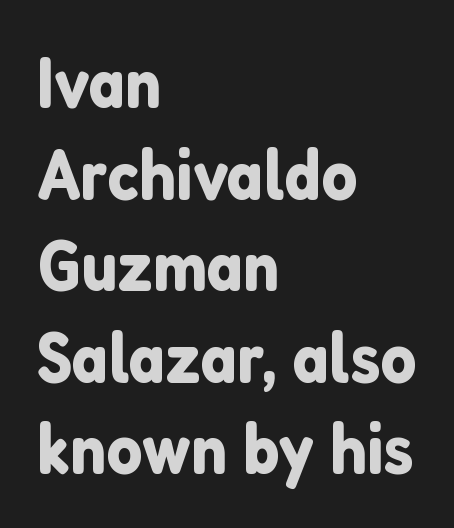
Q: Is the text italic (slanted)? A: No, it is upright.
Q: Is the typeface a serif or a sans-serif typeface? A: Sans-serif.
Q: Is the text underlined? A: No.
Q: How is the paragraph aligned? A: Left-aligned.
Q: Is the spacing between letters normal or unusually wide? A: Normal.
Q: Is the spacing between lines tight, normal or loose? A: Normal.
Q: Width (condensed, normal, or wide)? A: Normal.
Q: Stroke contrast? A: Low.
Q: x-height? A: Medium.
Q: Monospaced? A: No.
